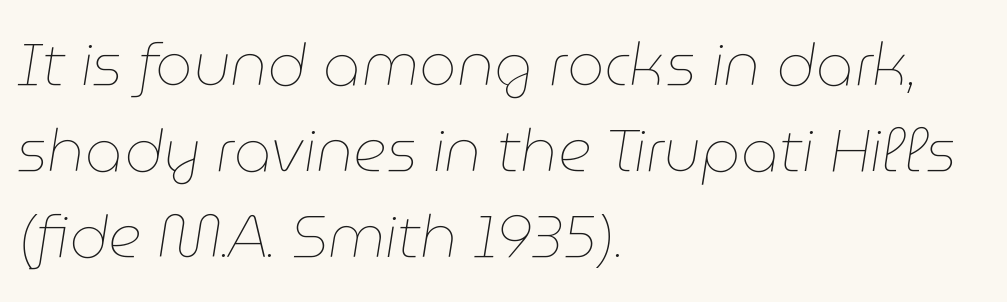
The image shows 59 px thin type, italic (leaning right); set left-aligned, normal line spacing (1.46x), normal letter spacing, not underlined; low stroke contrast and a medium x-height.
